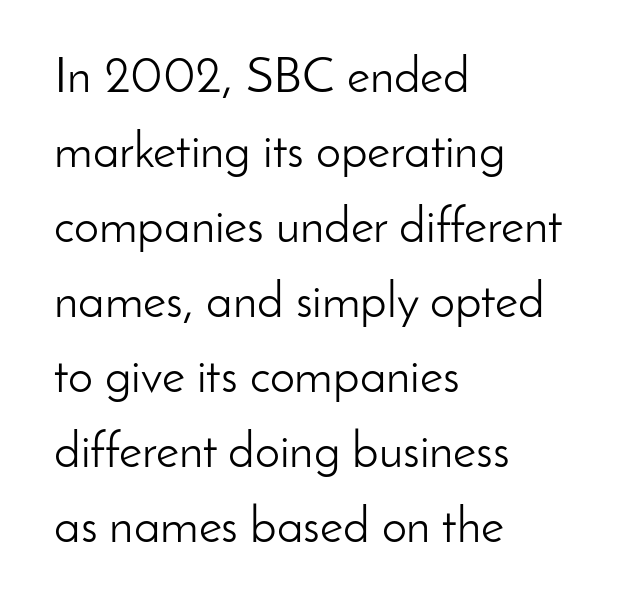
{"serif": "no", "italic": "no", "bold": "no", "weight": "light", "width": "normal", "stroke_contrast": "low", "x_height": "small", "monospaced": "no", "underline": "no", "align": "left", "line_spacing": "normal", "line_spacing_ratio": 1.5, "letter_spacing": "normal", "letter_spacing_em": 0.0, "glyph_px": 50}
